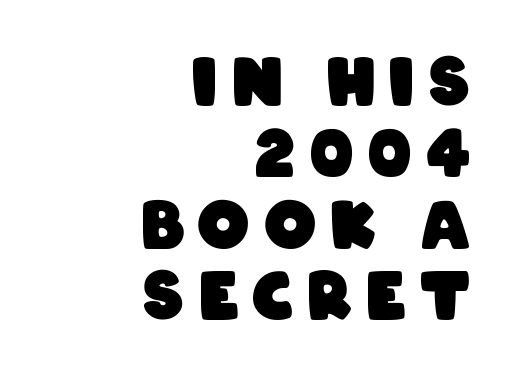
The image shows 65 px heavy, condensed sans-serif type; set right-aligned, tight line spacing (1.1x), unusually wide letter spacing (+0.22 em), not underlined; low stroke contrast and a large x-height.
